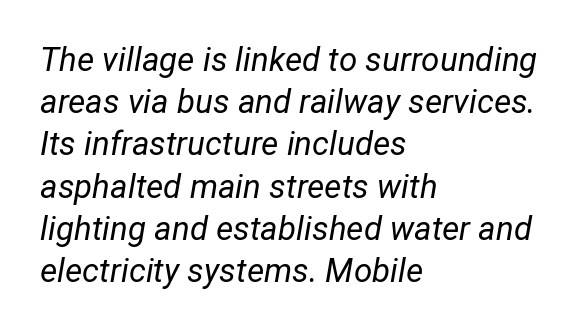
A typesetter would call this proportional, since set widths differ per character. Each new line begins a customary step beneath the previous one. The foot of each line stays bare and open. No heavy texture on the line: the type isn't bold. Each line starts at the same left margin while the right side varies. These lines were composed using italics.
